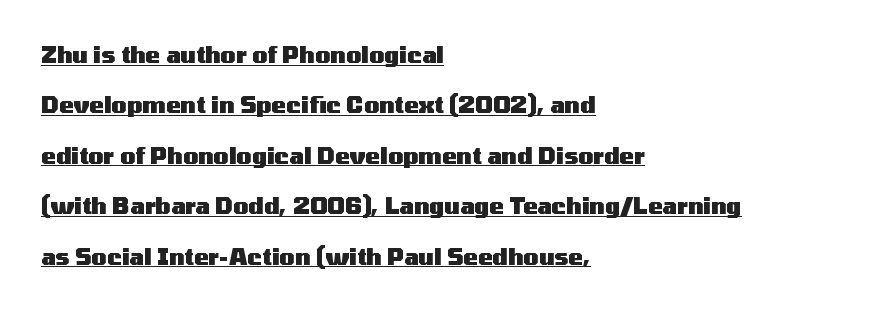
Q: Is the text bold? A: Yes.
Q: Is the text italic (slanted)? A: No, it is upright.
Q: Is the text underlined? A: Yes.
Q: How is the paragraph aligned? A: Left-aligned.
Q: Is the spacing between letters normal or unusually wide? A: Normal.
Q: Is the spacing between lines tight, normal or loose? A: Loose.
